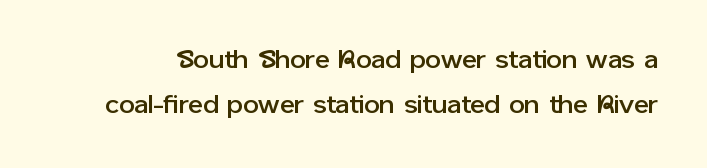
Q: Is the text italic (slanted)? A: No, it is upright.
Q: Is the text underlined? A: No.
Q: Is the spacing between letters normal or unusually wide? A: Normal.
